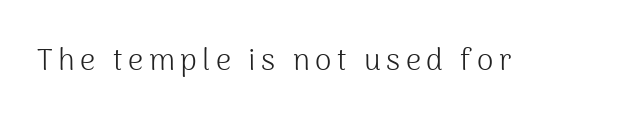
The image shows 30 px light sans-serif type, upright; set not underlined; medium stroke contrast and a medium x-height.
